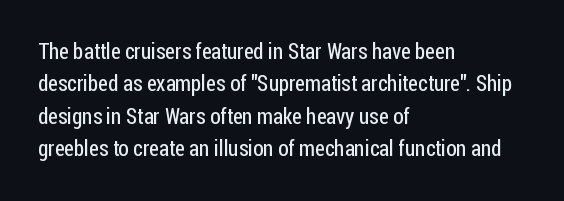
{"italic": "no", "bold": "no", "underline": "no", "align": "left", "line_spacing": "normal", "line_spacing_ratio": 1.47, "letter_spacing": "normal", "letter_spacing_em": 0.0, "glyph_px": 22}
